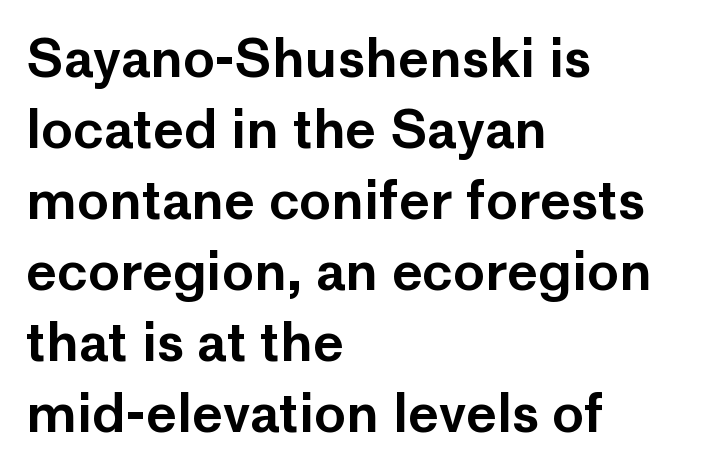
Varying glyph widths throughout — classic text-font behaviour. Glance below the letters and you will spot only blank space. The passage is arranged the way most books set body copy — flush left. This is the regular roman posture of the typeface. To sum up the face: it is a sans, with no serifs. What's the leading like? Ordinary, nothing unusual.
